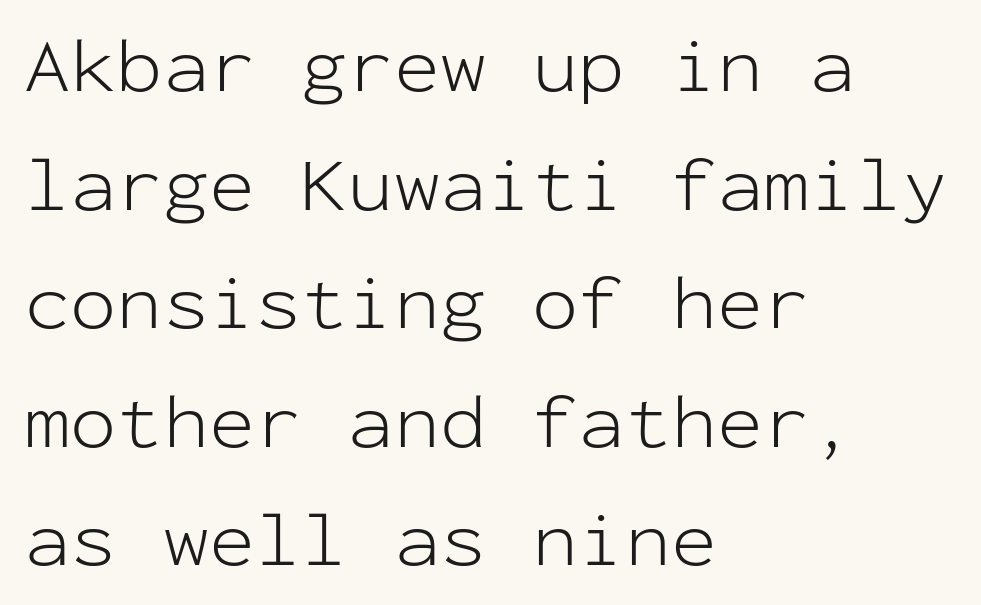
Q: Is the text bold? A: No.
Q: Is the text italic (slanted)? A: No, it is upright.
Q: Is the typeface a serif or a sans-serif typeface? A: Sans-serif.
Q: Is the text underlined? A: No.
Q: How is the paragraph aligned? A: Left-aligned.
Q: Is the spacing between letters normal or unusually wide? A: Normal.
Q: Is the spacing between lines tight, normal or loose? A: Normal.
Q: Width (condensed, normal, or wide)? A: Normal.
Q: Stroke contrast? A: Low.
Q: x-height? A: Medium.
Q: Monospaced? A: Yes.
